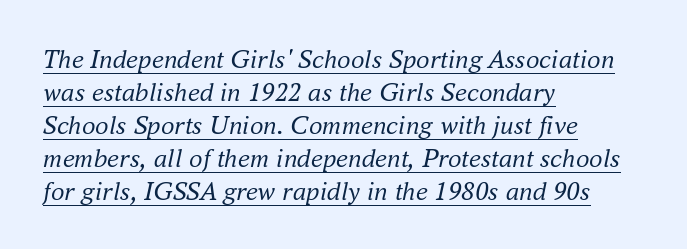
The ragged edge is on the right, which tells us the setting is flush left. The axis of the letterforms is tilted away from vertical. These lines keep a tight, regular rhythm from letter to letter. The weight tops out at a normal text grade.
